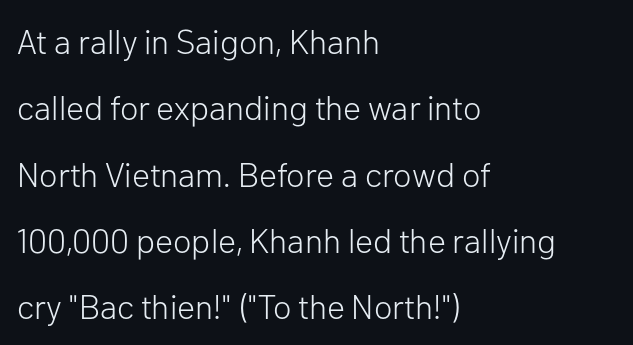
The face looks like a standard text weight, possibly lighter. Letter spacing: default. Just letters on the line, the space beneath them empty. The compositor pushed each line to the left boundary. Quick note: interline space is abundant. The glyphs in this specimen are sans serif.
